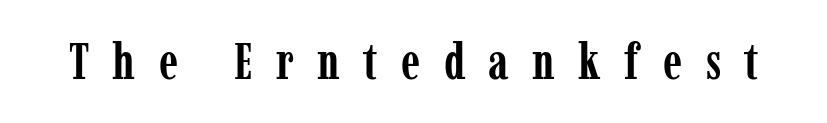
{"serif": "yes", "italic": "no", "bold": "yes", "weight": "semibold", "width": "condensed", "stroke_contrast": "low", "x_height": "medium", "monospaced": "no", "underline": "no", "letter_spacing": "wide", "letter_spacing_em": 0.47, "glyph_px": 50}
